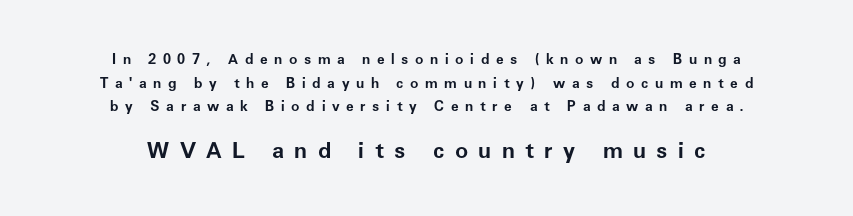
{"italic": "no", "bold": "yes", "underline": "no", "align": "center", "line_spacing": "normal", "line_spacing_ratio": 1.68, "letter_spacing": "wide", "letter_spacing_em": 0.47, "larger_block": "second", "size_ratio": 1.57, "glyph_px": 22}
